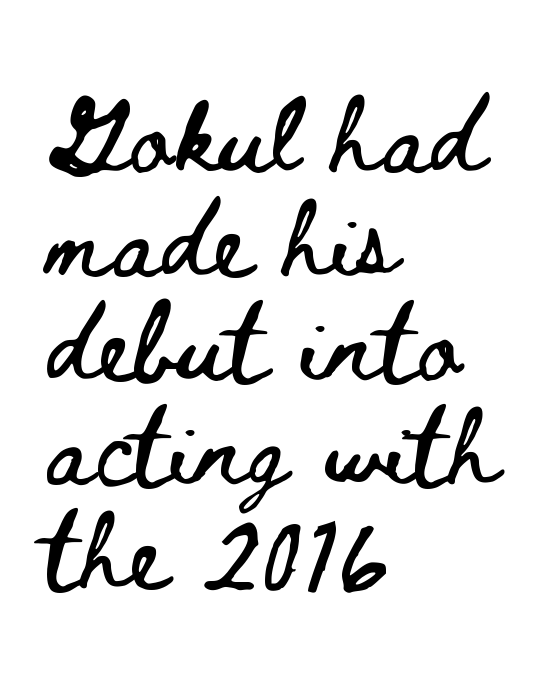
The image shows 76 px wide type; set left-aligned, normal line spacing (1.37x), normal letter spacing, not underlined; low stroke contrast and a small x-height.
